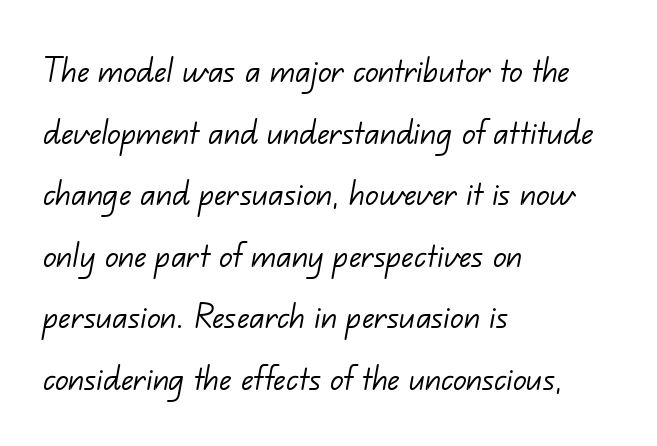
Q: Is the text bold? A: No.
Q: Is the typeface a serif or a sans-serif typeface? A: Sans-serif.
Q: Is the text underlined? A: No.
Q: How is the paragraph aligned? A: Left-aligned.
Q: Is the spacing between letters normal or unusually wide? A: Normal.
Q: Is the spacing between lines tight, normal or loose? A: Normal.
Q: Width (condensed, normal, or wide)? A: Normal.
Q: Stroke contrast? A: Low.
Q: x-height? A: Small.
Q: Monospaced? A: No.
